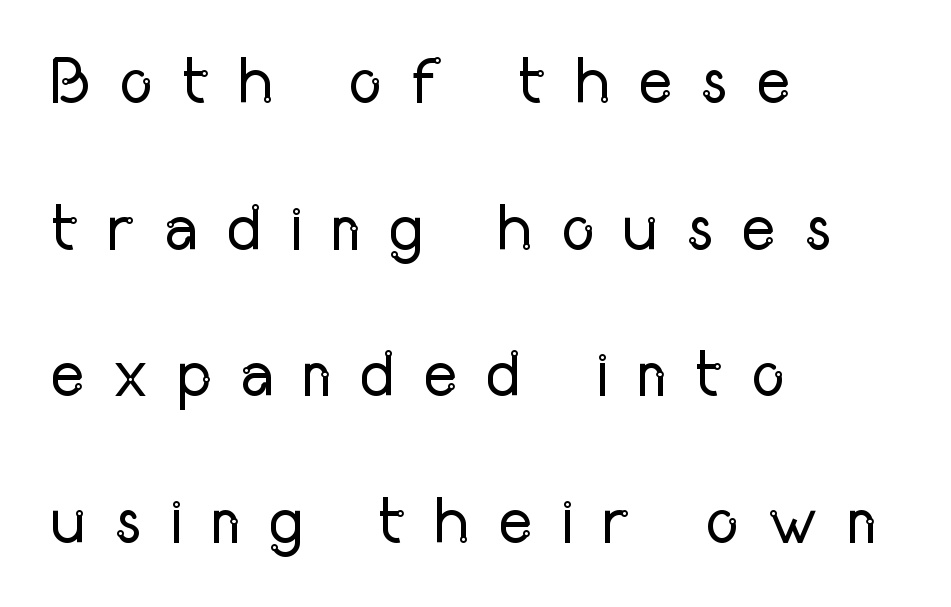
The image shows 66 px regular-weight, condensed sans-serif type, upright; set left-aligned, loose line spacing (2.22x), unusually wide letter spacing (+0.41 em), not underlined; low stroke contrast and a medium x-height.
